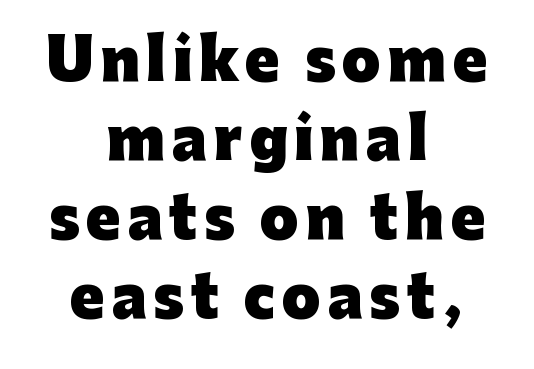
Typographically, this falls in the sans-serif category. Short and long lines alike share a common midpoint. Character widths vary here, with narrow letters taking less room than wide ones. The area under the type is left untouched. Italic? Not at all — the glyphs are vertical. This sample keeps an unexceptional amount of space between lines.
